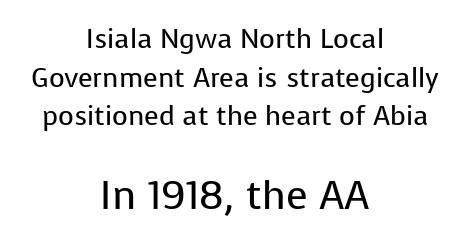
Q: Is the text bold? A: No.
Q: Is the text italic (slanted)? A: No, it is upright.
Q: Is the typeface a serif or a sans-serif typeface? A: Sans-serif.
Q: Is the text underlined? A: No.
Q: How is the paragraph aligned? A: Centered.
Q: Is the spacing between letters normal or unusually wide? A: Normal.
Q: Is the spacing between lines tight, normal or loose? A: Normal.
Q: Which block of text is set in a larger size, the first (top) or the second (bottom)? A: The second (bottom) one.
Q: Width (condensed, normal, or wide)? A: Normal.
Q: Stroke contrast? A: Low.
Q: x-height? A: Medium.
Q: Monospaced? A: No.
